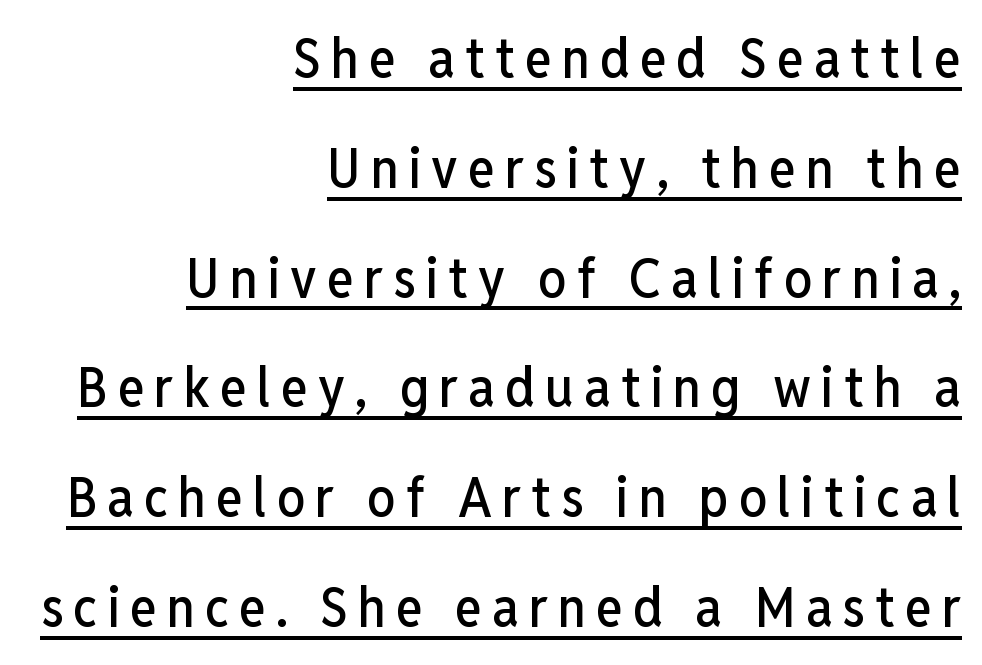
{"serif": "no", "italic": "no", "width": "condensed", "stroke_contrast": "low", "x_height": "medium", "monospaced": "no", "underline": "yes", "align": "right", "line_spacing": "loose", "line_spacing_ratio": 1.96, "glyph_px": 56}
